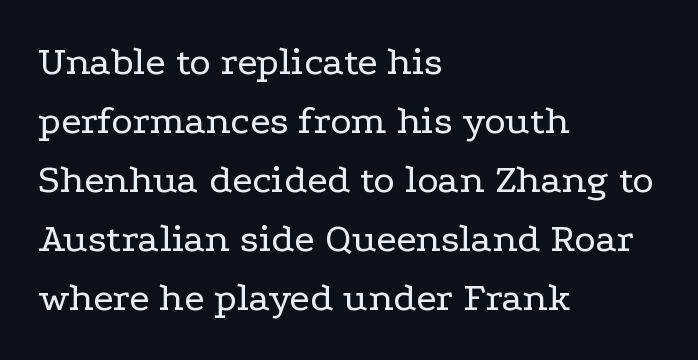
Q: Is the text bold? A: No.
Q: Is the text italic (slanted)? A: No, it is upright.
Q: Is the typeface a serif or a sans-serif typeface? A: Serif.
Q: Is the text underlined? A: No.
Q: How is the paragraph aligned? A: Left-aligned.
Q: Is the spacing between letters normal or unusually wide? A: Normal.
Q: Is the spacing between lines tight, normal or loose? A: Normal.
Q: Width (condensed, normal, or wide)? A: Wide.
Q: Stroke contrast? A: Low.
Q: x-height? A: Medium.
Q: Monospaced? A: No.
